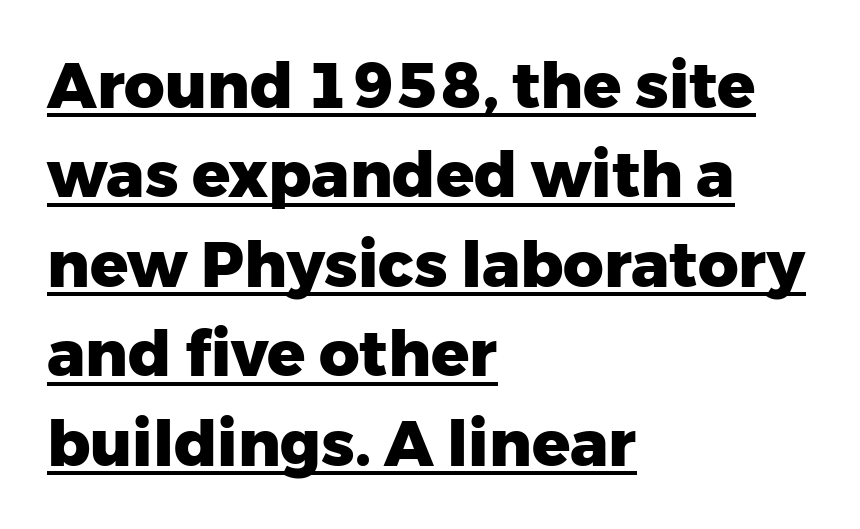
Font category for this specimen: sans-serif. You can tell it's not italic because the verticals are truly vertical. Do the characters align in a grid? No, the font is proportional. The glyphs have the mass of a bold cut. Somebody hit Ctrl+U on this one — the words are underlined.
